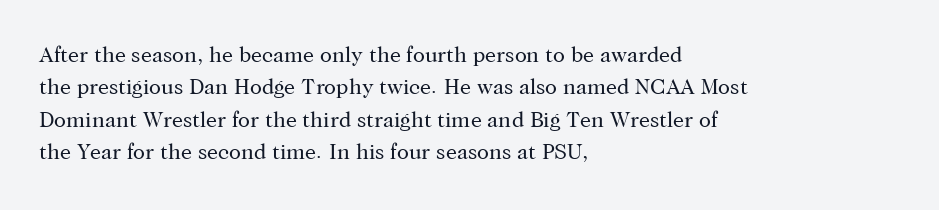
The image shows 22 px text type, upright; set left-aligned, normal line spacing (1.47x), normal letter spacing, not underlined.
